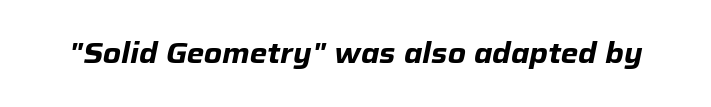
The image shows 28 px heavy type, italic (leaning right); set normal letter spacing, not underlined; low stroke contrast and a medium x-height.
